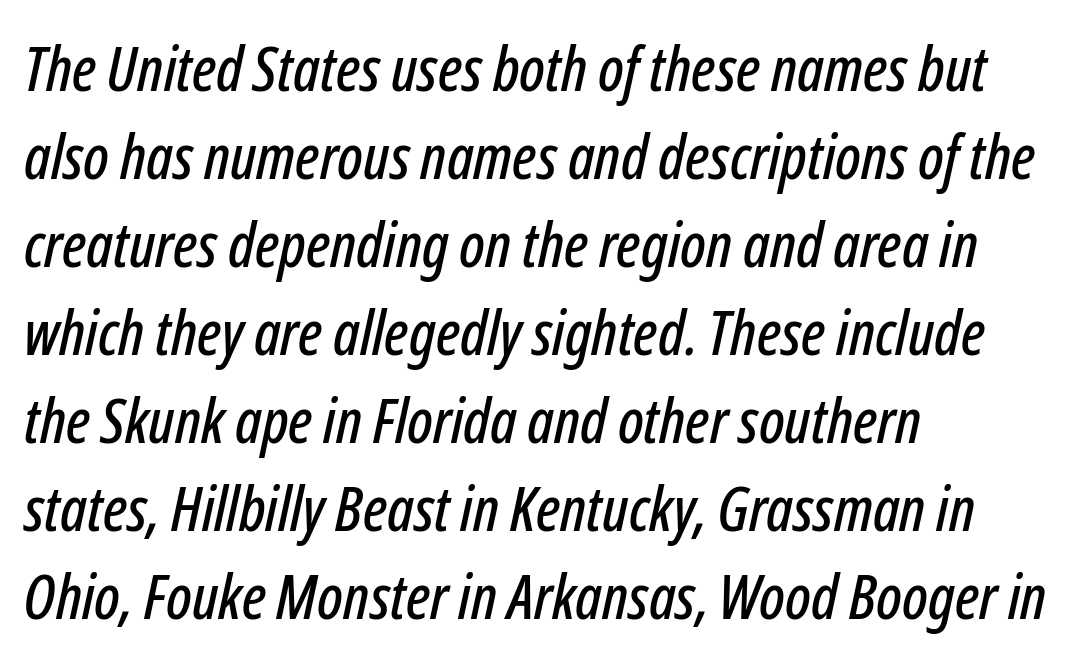
A bare baseline throughout the passage. Successive baselines arrive at the customary interval. Rendered with sloped, italic letterforms. Think of a printed novel: that variable character pitch is what you see here. Reading down the block, your eye returns to a fixed left position each line. Does extra space separate the letters? No, they use regular spacing.
